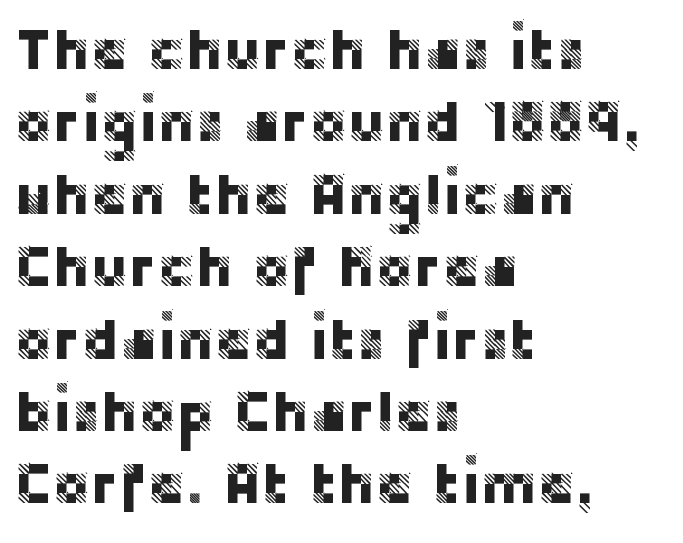
Q: Is the text italic (slanted)? A: No, it is upright.
Q: Is the typeface a serif or a sans-serif typeface? A: Sans-serif.
Q: Is the text underlined? A: No.
Q: How is the paragraph aligned? A: Left-aligned.
Q: Is the spacing between letters normal or unusually wide? A: Normal.
Q: Is the spacing between lines tight, normal or loose? A: Normal.
Q: Width (condensed, normal, or wide)? A: Normal.
Q: Stroke contrast? A: Low.
Q: x-height? A: Large.
Q: Monospaced? A: No.
